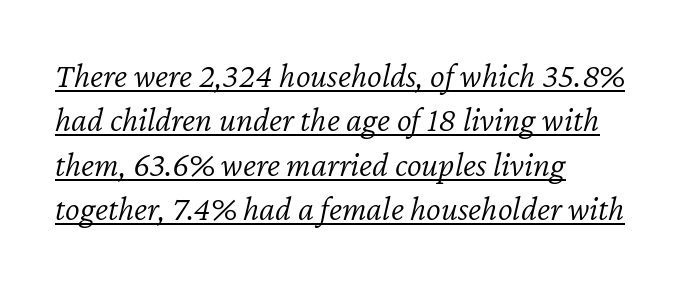
The image shows 35 px light type, italic (leaning right); set left-aligned, normal line spacing (1.27x), normal letter spacing, underlined; low stroke contrast and a medium x-height.
